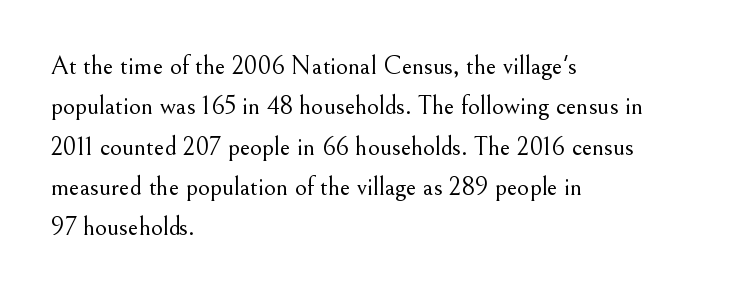
Check the space under the baseline: it is left empty. The type sits square on the baseline with zero lean. Line spacing here is normal. Casual observation: everything's shoved over to the left. Honestly, the letter spacing is just normal — you wouldn't notice it.
